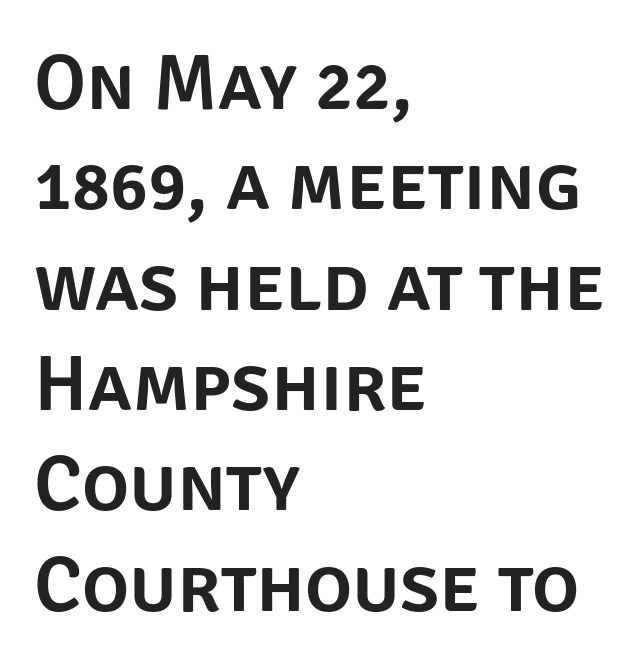
{"serif": "no", "italic": "no", "width": "normal", "stroke_contrast": "low", "x_height": "large", "monospaced": "no", "underline": "no", "align": "left", "line_spacing": "normal", "line_spacing_ratio": 1.27, "letter_spacing": "normal", "letter_spacing_em": 0.0, "glyph_px": 79}
